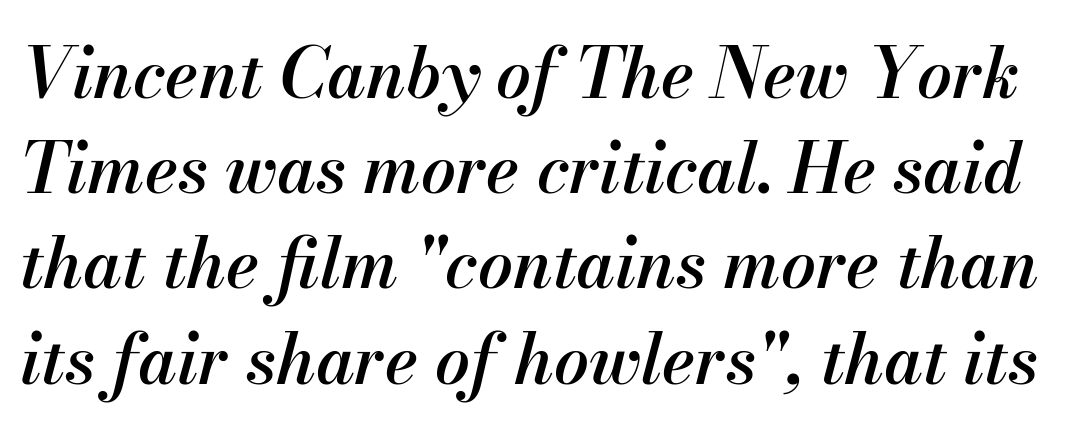
{"italic": "yes", "lean": "right", "slant_degrees": 13, "bold": "semi", "weight": "semibold", "width": "normal", "stroke_contrast": "medium", "x_height": "small", "monospaced": "no", "underline": "no", "line_spacing": "normal", "line_spacing_ratio": 1.38, "letter_spacing": "normal", "letter_spacing_em": 0.0, "glyph_px": 69}
